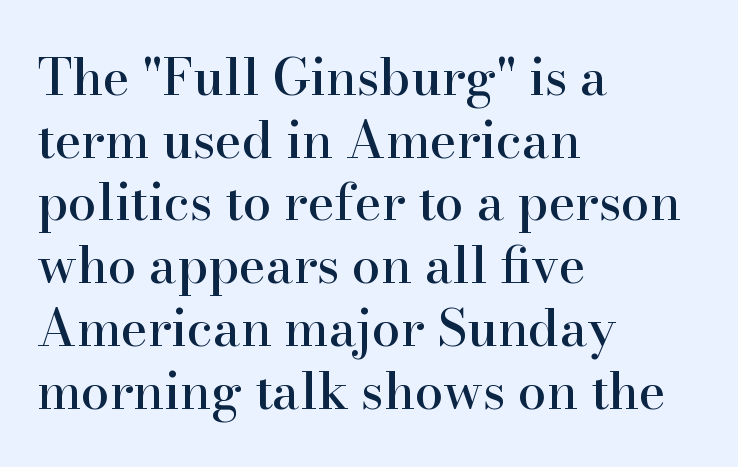
{"serif": "yes", "italic": "no", "width": "normal", "stroke_contrast": "high", "x_height": "small", "monospaced": "no", "underline": "no", "align": "left", "line_spacing_ratio": 1.23, "letter_spacing": "normal", "letter_spacing_em": 0.0, "glyph_px": 51}
